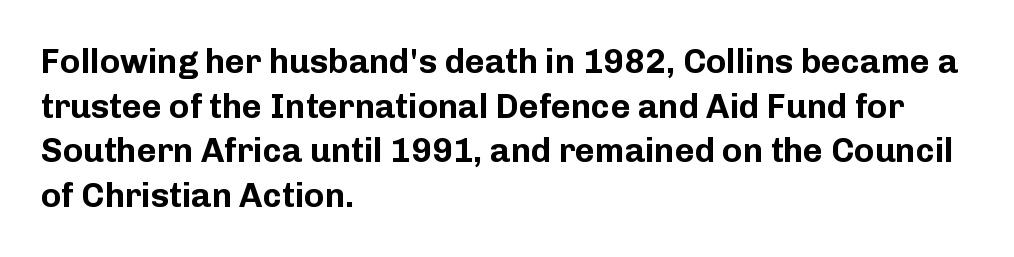
The image shows 34 px bold sans-serif type, upright; set left-aligned, normal line spacing (1.31x), normal letter spacing, not underlined; low stroke contrast and a medium x-height.
